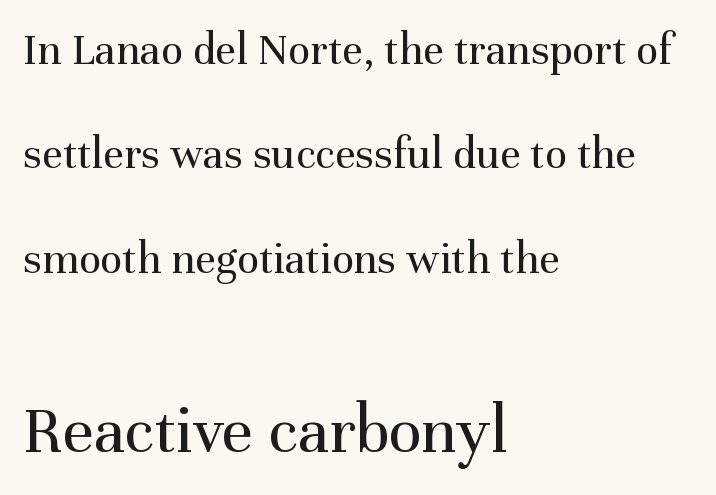
Q: Is the text bold? A: No.
Q: Is the text italic (slanted)? A: No, it is upright.
Q: Is the typeface a serif or a sans-serif typeface? A: Serif.
Q: Is the text underlined? A: No.
Q: How is the paragraph aligned? A: Left-aligned.
Q: Is the spacing between letters normal or unusually wide? A: Normal.
Q: Is the spacing between lines tight, normal or loose? A: Loose.
Q: Which block of text is set in a larger size, the first (top) or the second (bottom)? A: The second (bottom) one.
Q: Width (condensed, normal, or wide)? A: Normal.
Q: Stroke contrast? A: Medium.
Q: x-height? A: Medium.
Q: Monospaced? A: No.
